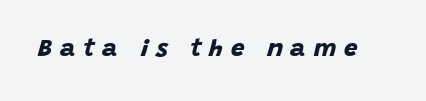
{"bold": "yes", "underline": "no", "letter_spacing": "wide", "letter_spacing_em": 0.32, "glyph_px": 24}
